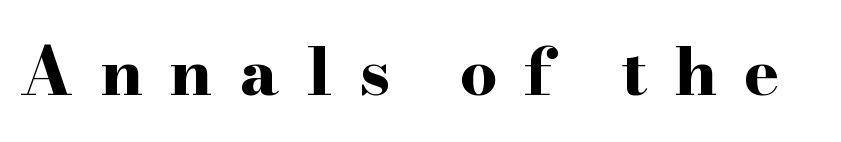
{"serif": "yes", "italic": "no", "bold": "yes", "weight": "bold", "width": "wide", "stroke_contrast": "high", "x_height": "small", "monospaced": "no", "underline": "no", "letter_spacing": "wide", "letter_spacing_em": 0.41, "glyph_px": 66}
